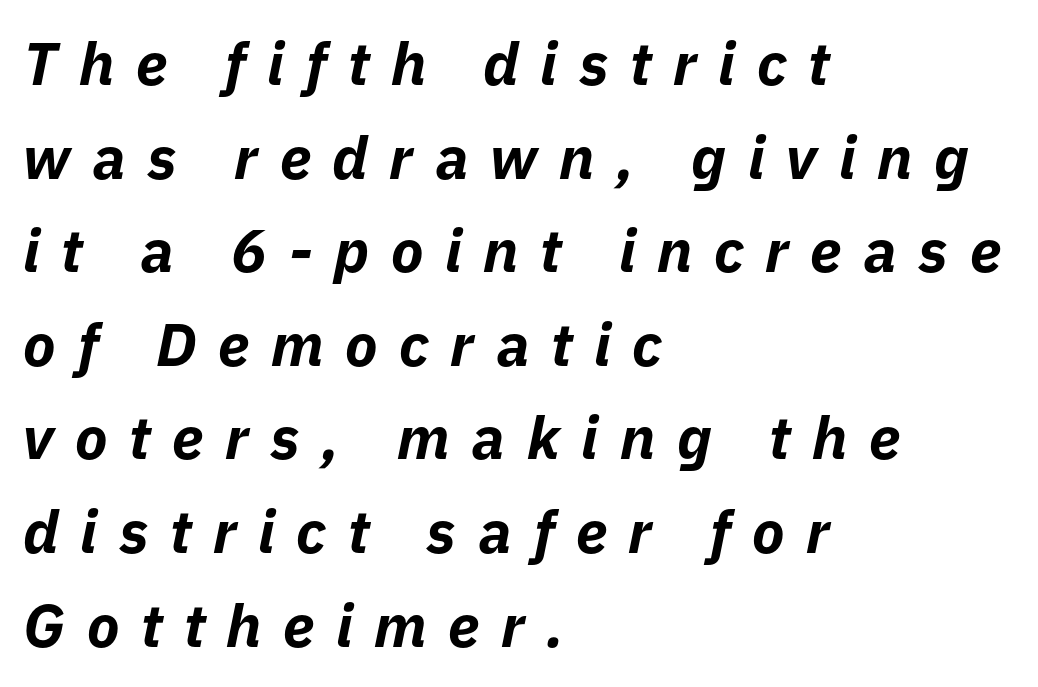
{"italic": "yes", "lean": "right", "slant_degrees": 11, "bold": "yes", "weight": "bold", "width": "normal", "stroke_contrast": "low", "x_height": "medium", "monospaced": "no", "underline": "no", "align": "left", "line_spacing": "normal", "line_spacing_ratio": 1.56, "letter_spacing": "wide", "letter_spacing_em": 0.36, "glyph_px": 60}
